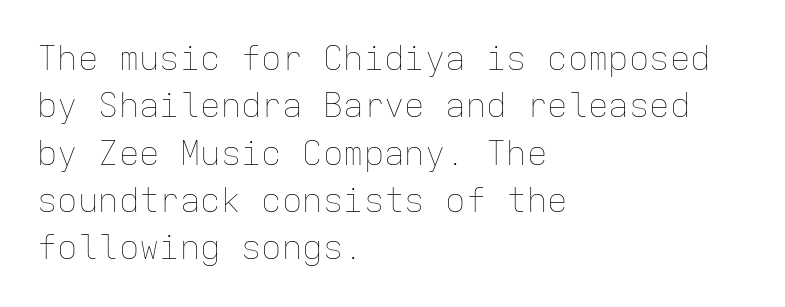
{"italic": "no", "bold": "no", "weight": "thin", "width": "normal", "stroke_contrast": "low", "x_height": "medium", "monospaced": "yes", "underline": "no", "align": "left", "line_spacing": "normal", "line_spacing_ratio": 1.39, "letter_spacing": "normal", "letter_spacing_em": 0.0, "glyph_px": 34}
